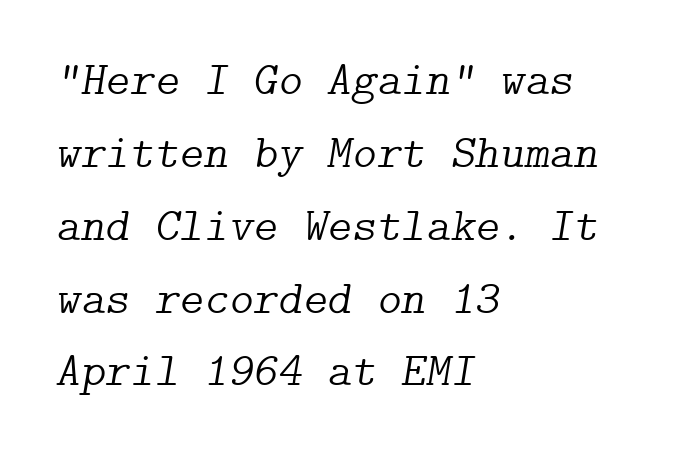
The image shows 47 px light serif type, italic (leaning right); set left-aligned, normal line spacing (1.55x), normal letter spacing, not underlined; low stroke contrast and a medium x-height.
